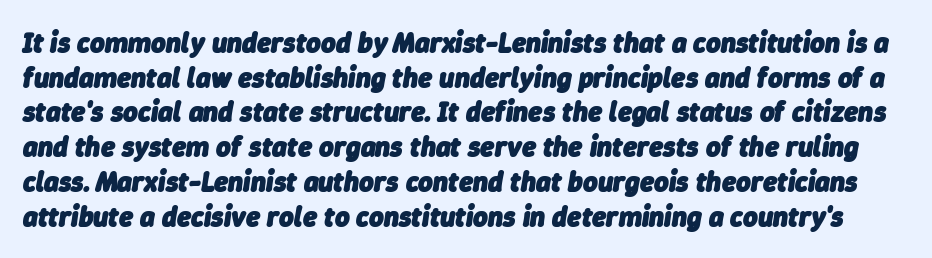
Spacing verdict: proportional, widths tailored to each character. Check the space under the baseline: it is left empty. Typographic density is high because the face is bold. No extra tracking has been applied to these lines.
